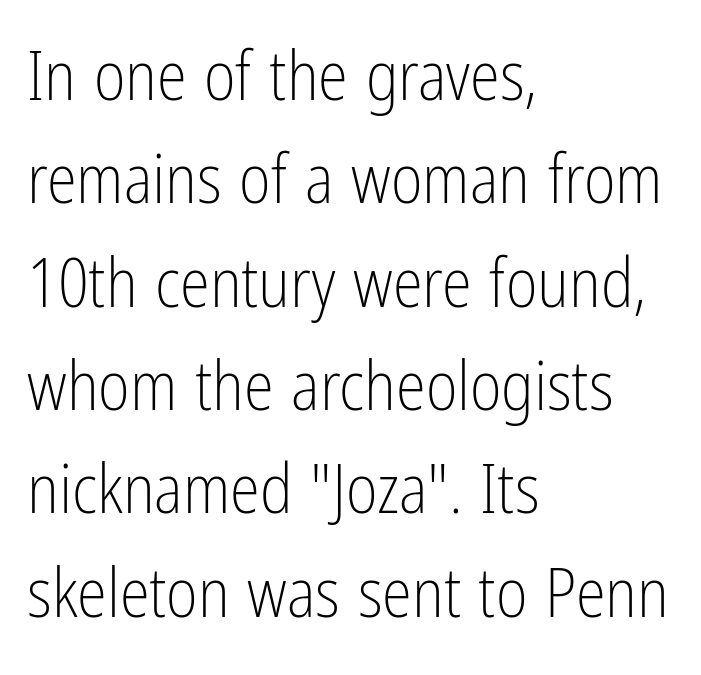
These lines are composed in type without serifs. Italic? Not at all — the glyphs are vertical. The vertical gap from one line to the next is medium. Is the type heavy? It reads as light-to-regular instead. A student would call this left alignment; a typographer would say flush left, rag right.
